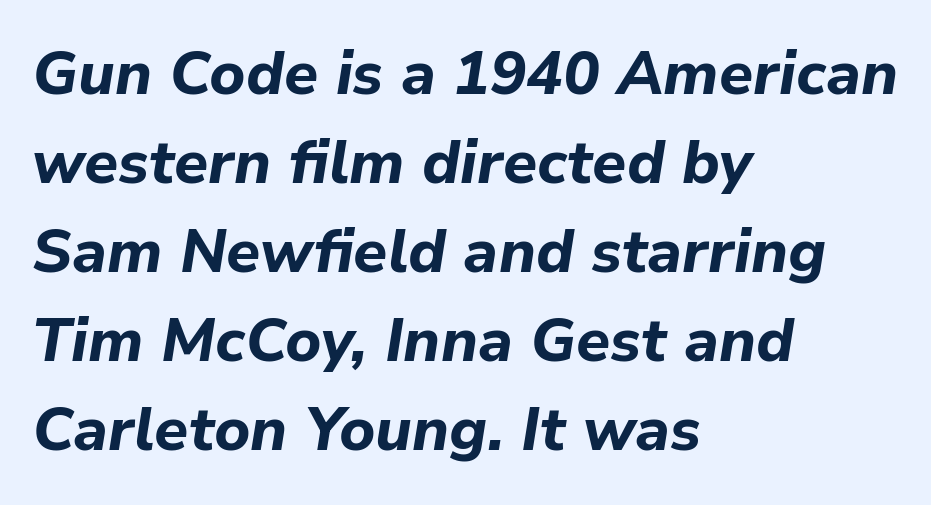
The image shows 61 px bold type, italic (leaning right); set left-aligned, normal line spacing (1.46x), normal letter spacing, not underlined; low stroke contrast and a medium x-height.
